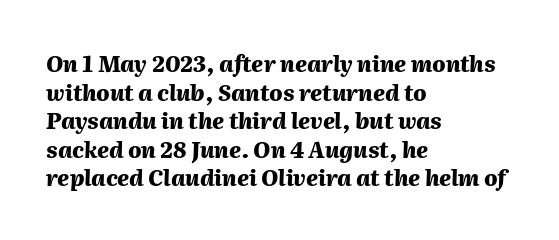
Q: Is the text bold? A: Yes.
Q: Is the text italic (slanted)? A: Yes, it leans right by about 2 degrees.
Q: Is the text underlined? A: No.
Q: How is the paragraph aligned? A: Left-aligned.
Q: Is the spacing between letters normal or unusually wide? A: Normal.
Q: Is the spacing between lines tight, normal or loose? A: Normal.
